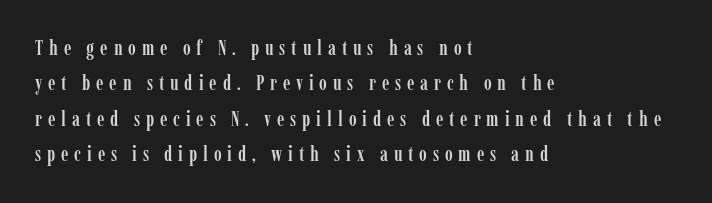
Q: Is the text italic (slanted)? A: No, it is upright.
Q: Is the text underlined? A: No.
Q: How is the paragraph aligned? A: Left-aligned.
Q: Is the spacing between letters normal or unusually wide? A: Unusually wide.
Q: Is the spacing between lines tight, normal or loose? A: Normal.
